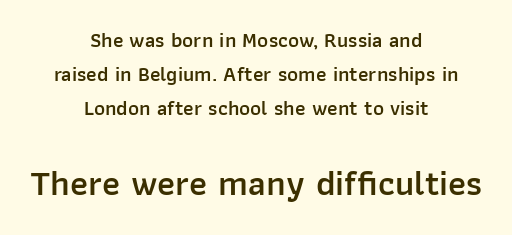
Q: Is the text bold? A: Semi-bold.
Q: Is the text italic (slanted)? A: No, it is upright.
Q: Is the typeface a serif or a sans-serif typeface? A: Sans-serif.
Q: Is the text underlined? A: No.
Q: How is the paragraph aligned? A: Centered.
Q: Is the spacing between letters normal or unusually wide? A: Normal.
Q: Is the spacing between lines tight, normal or loose? A: Normal.
Q: Which block of text is set in a larger size, the first (top) or the second (bottom)? A: The second (bottom) one.
Q: Width (condensed, normal, or wide)? A: Normal.
Q: Stroke contrast? A: Low.
Q: x-height? A: Medium.
Q: Monospaced? A: No.
